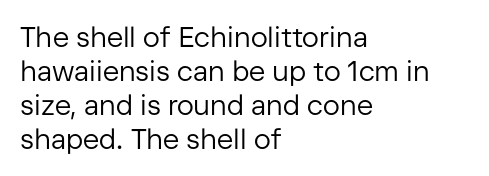
{"serif": "no", "italic": "no", "bold": "no", "weight": "regular", "width": "normal", "stroke_contrast": "low", "x_height": "medium", "monospaced": "no", "underline": "no", "align": "left", "line_spacing_ratio": 1.21, "letter_spacing": "normal", "letter_spacing_em": 0.0, "glyph_px": 28}
